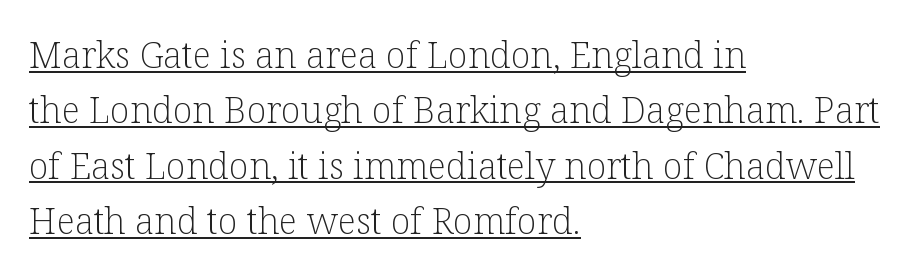
The image shows 36 px light serif type, upright; set left-aligned, normal line spacing (1.54x), normal letter spacing, underlined; low stroke contrast and a medium x-height.
